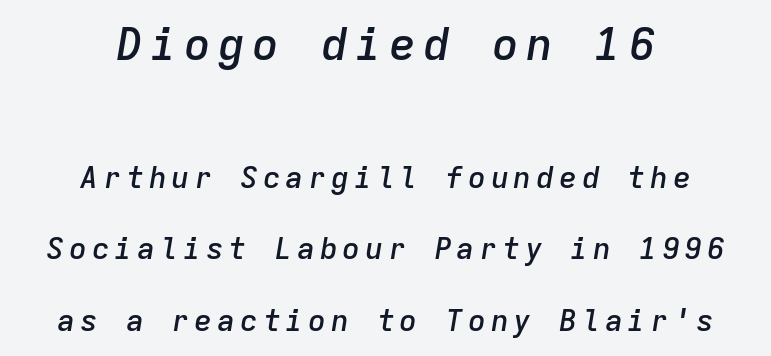
The image shows 45 px semibold type, italic (leaning right), monospaced; set centered, loose line spacing (2.38x), not underlined; the first (top) block is 1.5x larger; low stroke contrast and a medium x-height.
